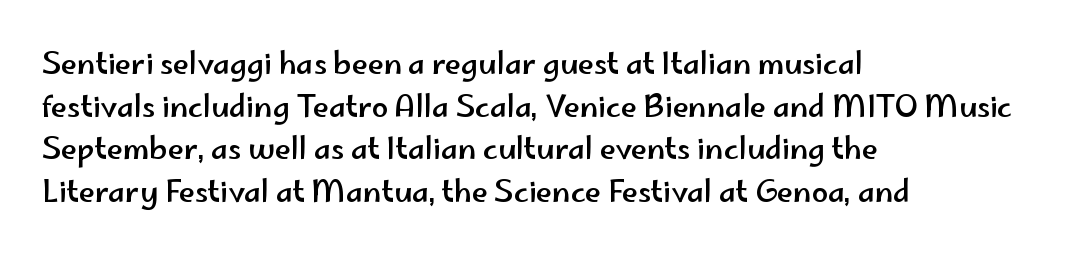
{"serif": "no", "italic": "no", "width": "wide", "stroke_contrast": "low", "x_height": "small", "monospaced": "no", "underline": "no", "align": "left", "line_spacing": "normal", "line_spacing_ratio": 1.47, "letter_spacing": "normal", "letter_spacing_em": 0.0, "glyph_px": 29}
